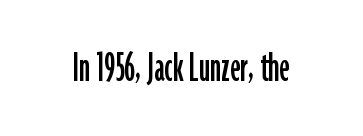
{"serif": "no", "italic": "no", "width": "condensed", "stroke_contrast": "low", "x_height": "medium", "monospaced": "no", "underline": "no", "letter_spacing": "normal", "letter_spacing_em": 0.0, "glyph_px": 45}
